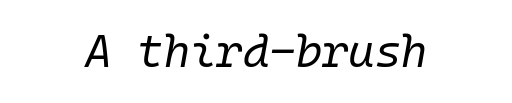
The image shows 45 px regular-weight type, italic (leaning right), monospaced; set centered, normal letter spacing, not underlined; low stroke contrast and a medium x-height.
